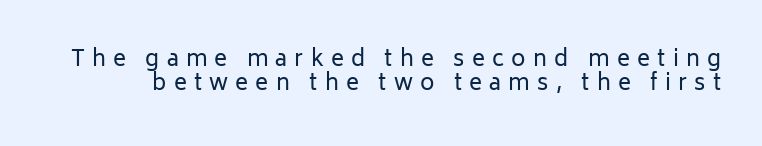
Descenders are the only things crossing below the line. Weight: in the light-to-regular range. Interline gaps are noticeably narrow in this sample. Each word looks stretched out because of the extra space between its letters. Nope, not italic — everything's standing straight.
